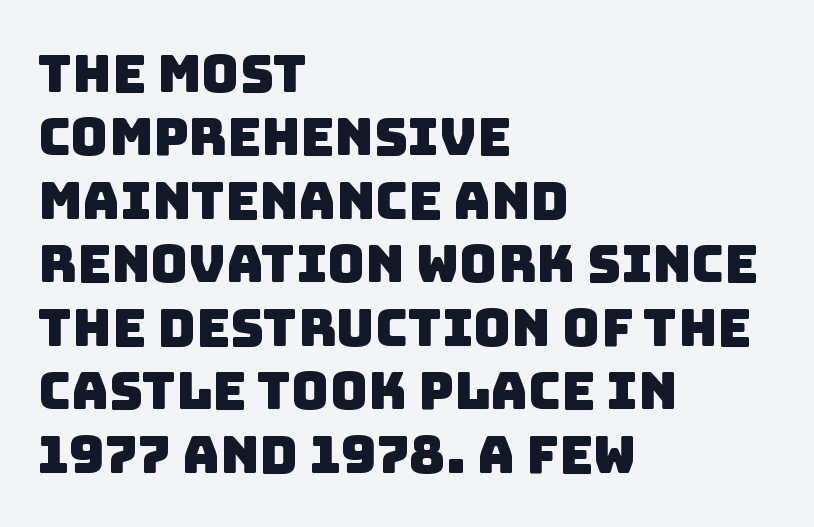
I'd call this a sans setting — the letters go barefoot. Character widths vary here, with narrow letters taking less room than wide ones. Compared with a centered layout, this one pins lines to the left instead. Students, note that the glyphs here touch the page at normal intervals.
